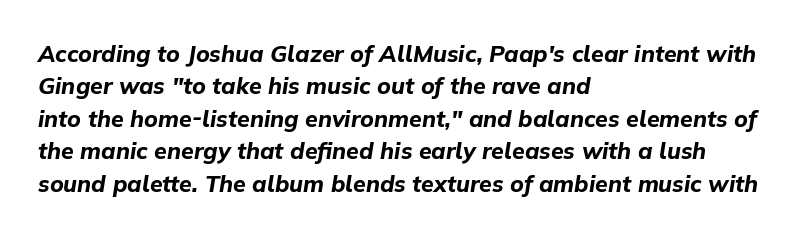
The image shows 23 px bold type, italic (leaning right); set left-aligned, normal line spacing (1.41x), normal letter spacing, not underlined.
